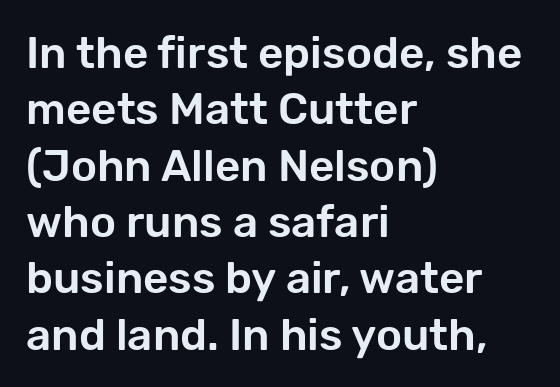
Descenders hang freely into open space. The designer left line spacing at the default. Looks like regular typesetting: each glyph gets only the width it needs. Typographically, this falls in the sans-serif category. If you drew a line through each stem, it would be perfectly vertical. The setting favours the left margin, as ordinary paragraphs usually do.
